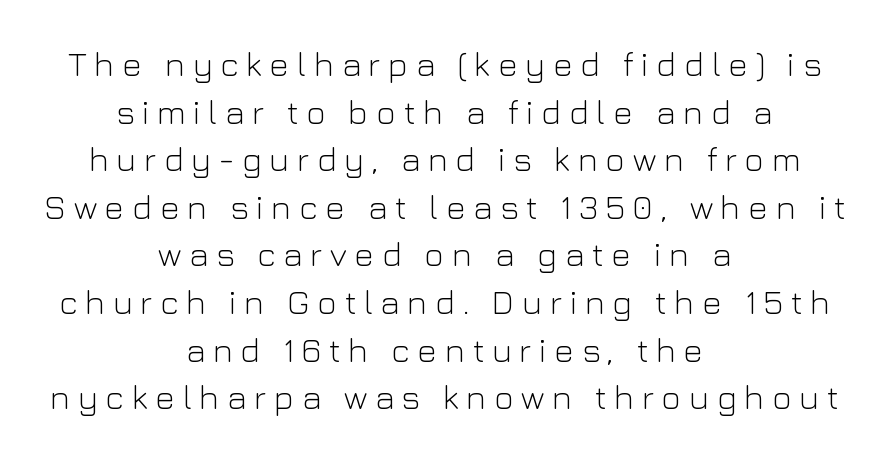
Q: Is the text bold? A: No.
Q: Is the text italic (slanted)? A: No, it is upright.
Q: Is the typeface a serif or a sans-serif typeface? A: Sans-serif.
Q: Is the text underlined? A: No.
Q: How is the paragraph aligned? A: Centered.
Q: Is the spacing between letters normal or unusually wide? A: Unusually wide.
Q: Is the spacing between lines tight, normal or loose? A: Normal.
Q: Width (condensed, normal, or wide)? A: Normal.
Q: Stroke contrast? A: Low.
Q: x-height? A: Medium.
Q: Monospaced? A: No.
